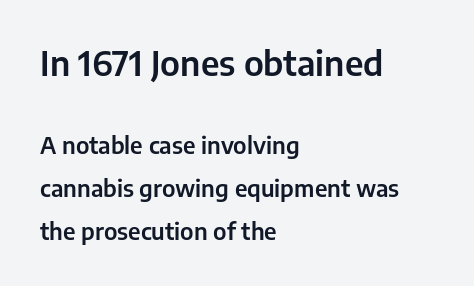
Q: Is the text italic (slanted)? A: No, it is upright.
Q: Is the typeface a serif or a sans-serif typeface? A: Sans-serif.
Q: Is the text underlined? A: No.
Q: How is the paragraph aligned? A: Left-aligned.
Q: Is the spacing between letters normal or unusually wide? A: Normal.
Q: Which block of text is set in a larger size, the first (top) or the second (bottom)? A: The first (top) one.
Q: Width (condensed, normal, or wide)? A: Normal.
Q: Stroke contrast? A: Low.
Q: x-height? A: Medium.
Q: Monospaced? A: No.
